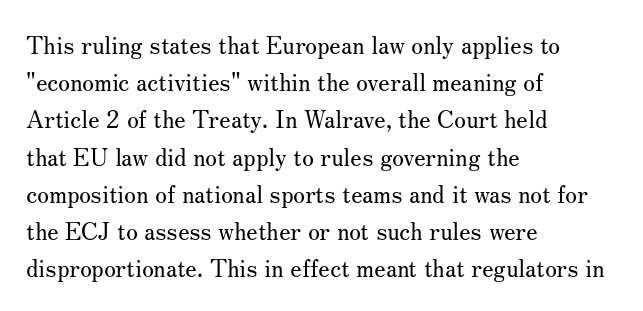
Q: Is the text bold? A: No.
Q: Is the text italic (slanted)? A: No, it is upright.
Q: Is the text underlined? A: No.
Q: How is the paragraph aligned? A: Left-aligned.
Q: Is the spacing between letters normal or unusually wide? A: Normal.
Q: Is the spacing between lines tight, normal or loose? A: Normal.
